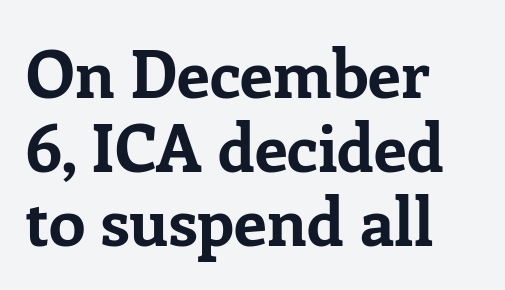
The image shows 66 px bold serif type, upright; set left-aligned, tight line spacing (1.12x), normal letter spacing, not underlined; low stroke contrast and a medium x-height.
